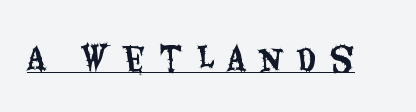
The image shows 31 px condensed sans-serif type, upright; set unusually wide letter spacing (+0.45 em), underlined; medium stroke contrast and a large x-height.
